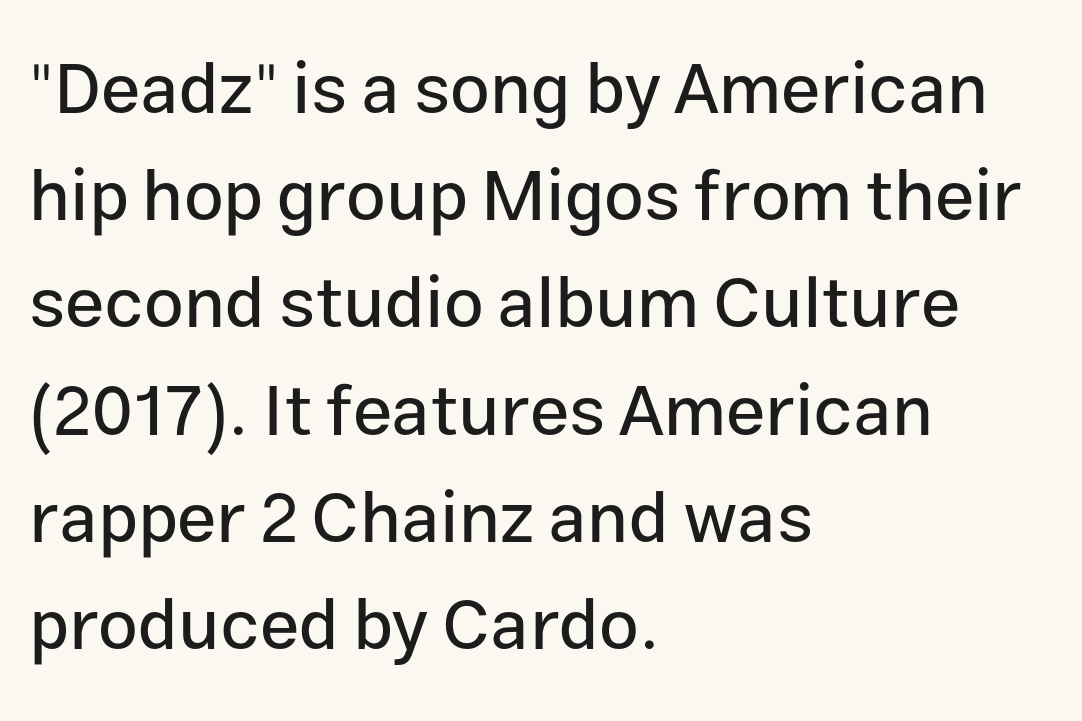
{"serif": "no", "italic": "no", "width": "normal", "stroke_contrast": "low", "x_height": "medium", "monospaced": "no", "underline": "no", "align": "left", "line_spacing": "normal", "line_spacing_ratio": 1.51, "letter_spacing": "normal", "letter_spacing_em": 0.0, "glyph_px": 71}
